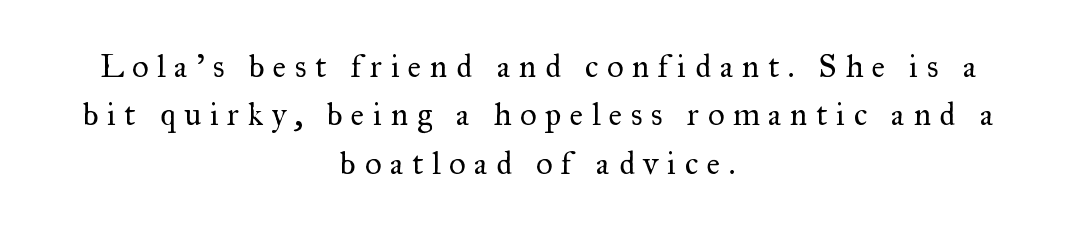
{"serif": "yes", "italic": "no", "bold": "no", "weight": "regular", "width": "normal", "stroke_contrast": "medium", "x_height": "small", "monospaced": "no", "underline": "no", "align": "center", "line_spacing": "normal", "line_spacing_ratio": 1.51, "letter_spacing": "wide", "letter_spacing_em": 0.27, "glyph_px": 32}
